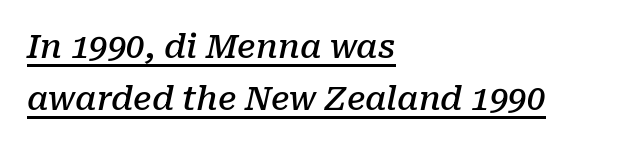
The image shows 33 px semibold serif type, italic (leaning right); set left-aligned, normal line spacing (1.57x), normal letter spacing, underlined; low stroke contrast and a medium x-height.
